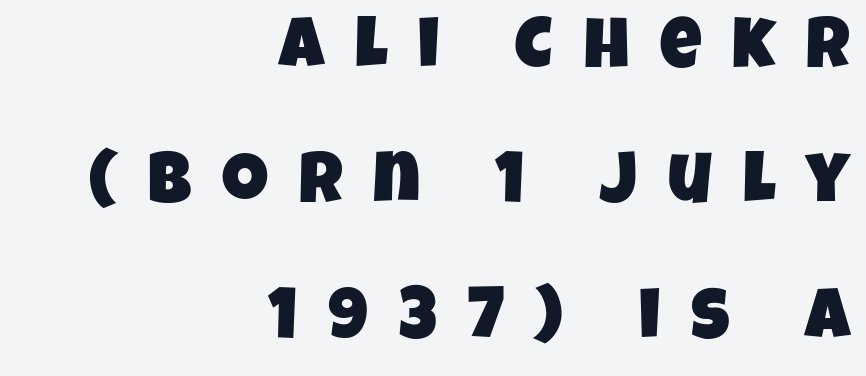
The strip under each line holds only bare page. A flush-right, rag-left setting is used for this passage. The characters display no serif detailing; their extremities are plain. The rendering inserts visible extra space after every character. Is this a fixed-width face? No — the glyphs have proportional, varying widths.
